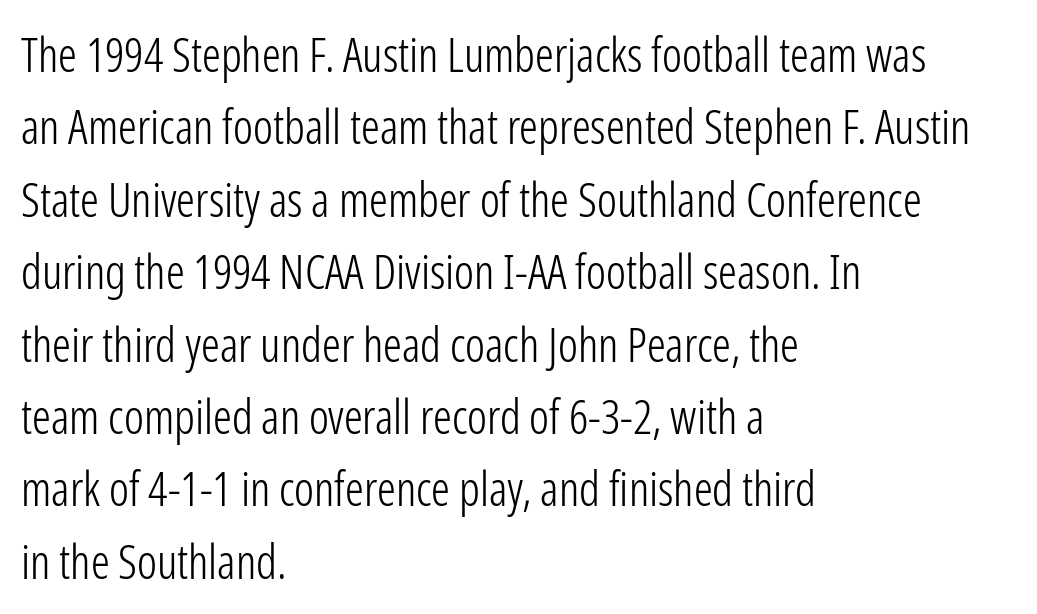
The image shows 47 px light, condensed sans-serif type, upright; set left-aligned, normal line spacing (1.54x), normal letter spacing, not underlined; low stroke contrast and a medium x-height.
